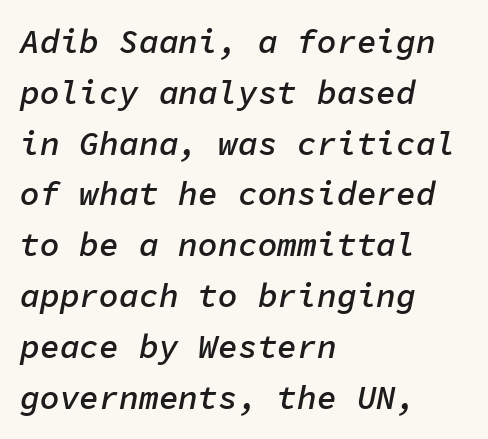
Notice the strokes are somewhat thickened but not fully heavy: this is a semibold. The rendering uses typewriter-style spacing with identical character cells. The area under the type is left untouched. If you measured baseline to baseline, you'd find a middling distance. What stands out about the letter spacing? Nothing — it is the standard amount.
